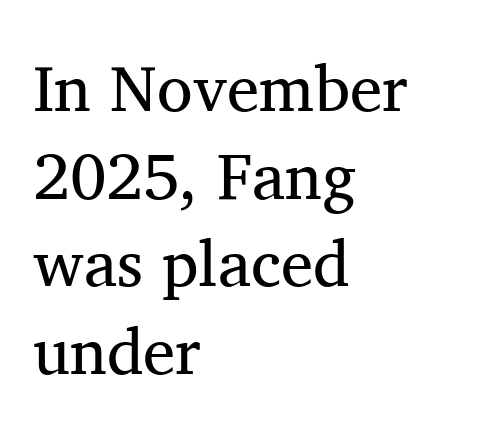
The vertical gap from one line to the next is medium. The lines are quadded left. Designer's note — italics off, roman on. Typographically, this falls in the serif category.
